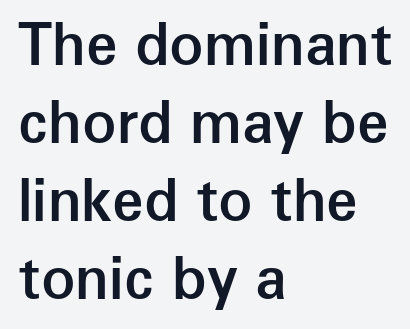
Q: Is the text bold? A: Semi-bold.
Q: Is the text italic (slanted)? A: No, it is upright.
Q: Is the typeface a serif or a sans-serif typeface? A: Sans-serif.
Q: Is the text underlined? A: No.
Q: How is the paragraph aligned? A: Left-aligned.
Q: Is the spacing between letters normal or unusually wide? A: Normal.
Q: Is the spacing between lines tight, normal or loose? A: Normal.
Q: Width (condensed, normal, or wide)? A: Normal.
Q: Stroke contrast? A: Low.
Q: x-height? A: Medium.
Q: Monospaced? A: No.
